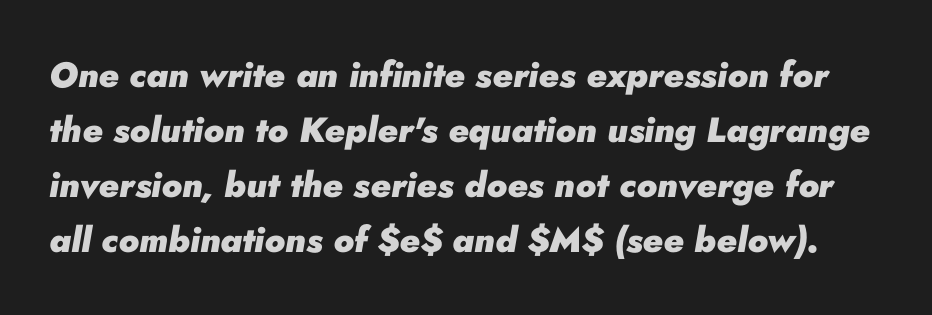
Q: Is the text bold? A: Yes.
Q: Is the text italic (slanted)? A: Yes, it leans right by about 10 degrees.
Q: Is the text underlined? A: No.
Q: Is the spacing between letters normal or unusually wide? A: Normal.
Q: Is the spacing between lines tight, normal or loose? A: Normal.
Q: Width (condensed, normal, or wide)? A: Normal.
Q: Stroke contrast? A: Low.
Q: x-height? A: Small.
Q: Monospaced? A: No.
